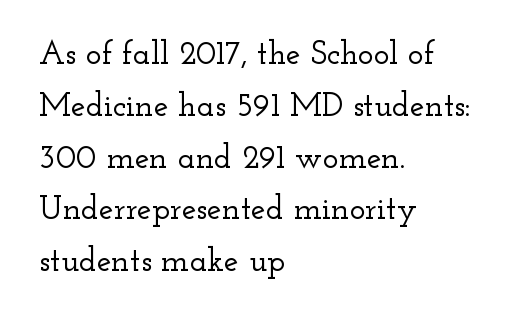
The image shows 33 px wide serif type, upright; set left-aligned, normal line spacing (1.57x), normal letter spacing, not underlined; low stroke contrast and a small x-height.
